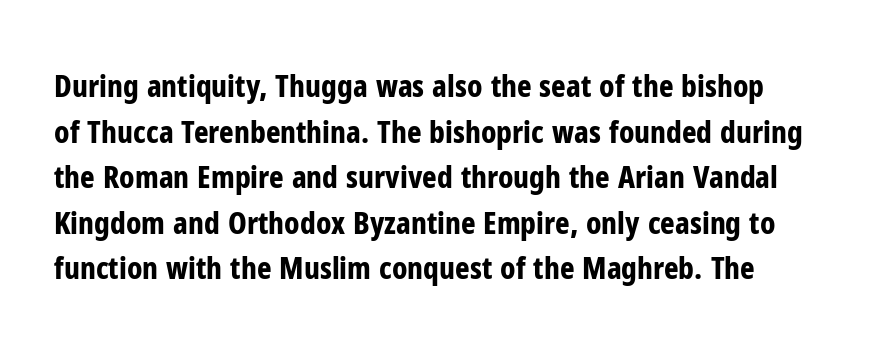
The image shows 31 px bold, condensed sans-serif type, upright; set normal line spacing (1.47x), normal letter spacing, not underlined; low stroke contrast and a medium x-height.
